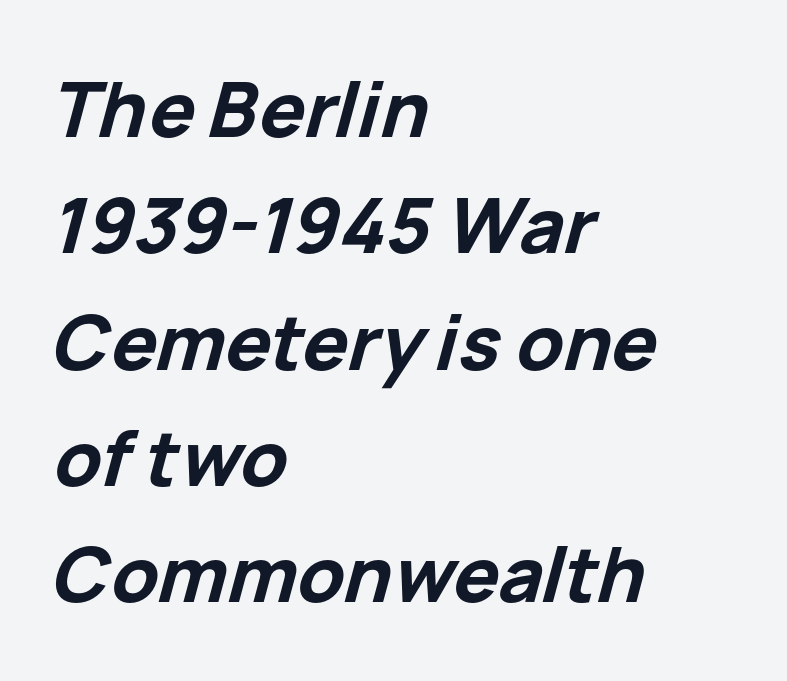
The image shows 76 px bold type, italic (leaning right); set left-aligned, normal line spacing (1.53x), normal letter spacing, not underlined; low stroke contrast and a medium x-height.
